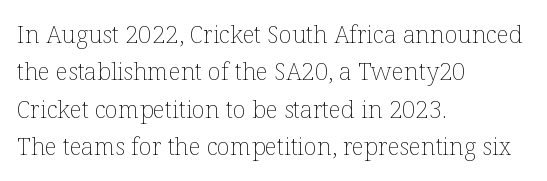
Q: Is the text bold? A: No.
Q: Is the text italic (slanted)? A: No, it is upright.
Q: Is the text underlined? A: No.
Q: How is the paragraph aligned? A: Left-aligned.
Q: Is the spacing between letters normal or unusually wide? A: Normal.
Q: Is the spacing between lines tight, normal or loose? A: Normal.
